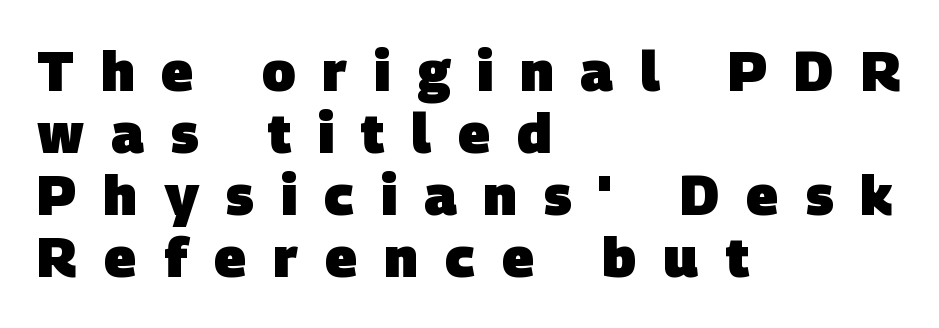
The image shows 55 px heavy sans-serif type; set left-aligned, tight line spacing (1.13x), unusually wide letter spacing (+0.49 em), not underlined; low stroke contrast and a large x-height.
